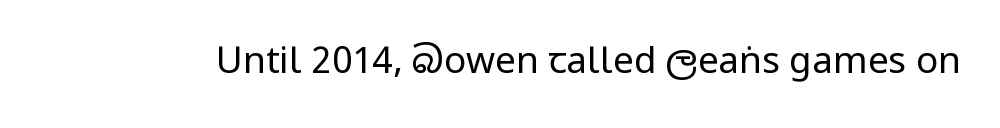
{"serif": "no", "italic": "no", "bold": "no", "weight": "regular", "width": "condensed", "stroke_contrast": "low", "underline": "no", "letter_spacing": "normal", "letter_spacing_em": 0.0, "glyph_px": 37}
